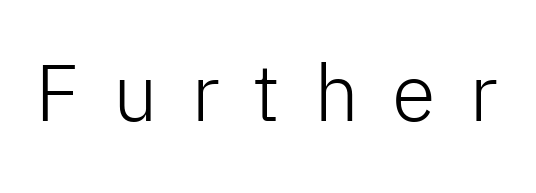
Q: Is the text bold? A: No.
Q: Is the text italic (slanted)? A: No, it is upright.
Q: Is the typeface a serif or a sans-serif typeface? A: Sans-serif.
Q: Is the text underlined? A: No.
Q: Is the spacing between letters normal or unusually wide? A: Unusually wide.
Q: Width (condensed, normal, or wide)? A: Normal.
Q: Stroke contrast? A: Low.
Q: x-height? A: Medium.
Q: Monospaced? A: No.
